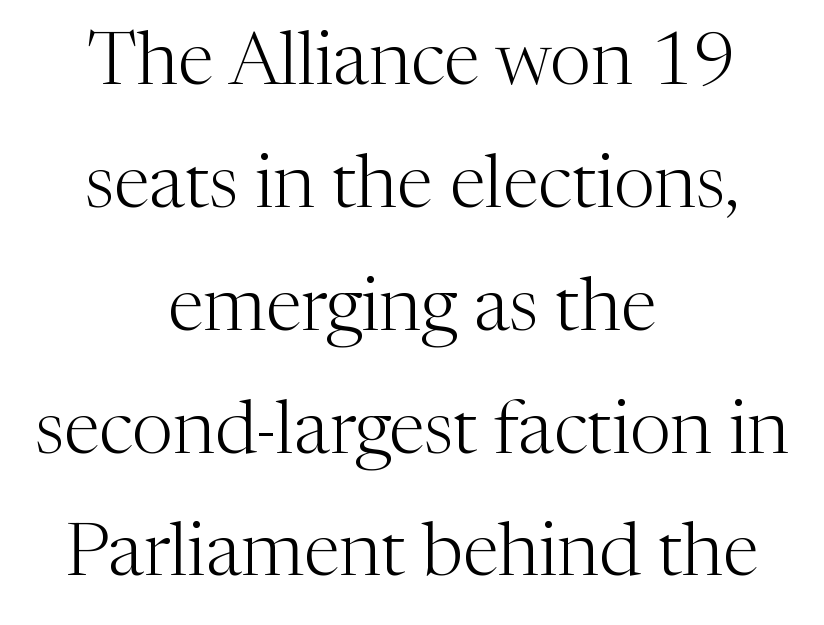
The zone under the glyphs is completely vacant. Students, note that the glyphs here touch the page at normal intervals. The text block is weighted toward neither margin, spreading evenly from the middle. Characters remain perfectly vertical along every line. This is not heavy type; no bold has been used. This rendering employs a face with finishing strokes, i.e., a serif.
